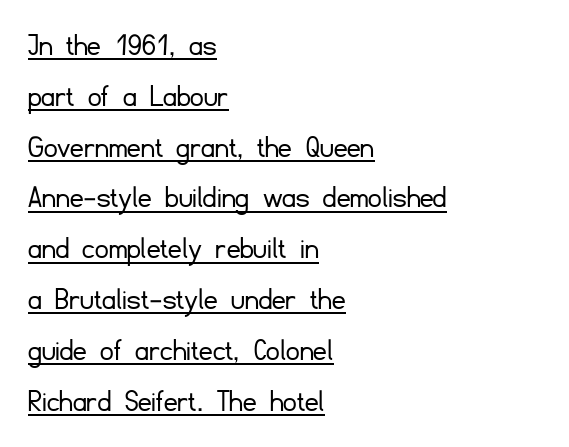
{"serif": "no", "italic": "no", "bold": "no", "weight": "light", "width": "normal", "stroke_contrast": "low", "x_height": "small", "monospaced": "no", "underline": "yes", "align": "left", "line_spacing": "normal", "line_spacing_ratio": 1.54, "letter_spacing": "normal", "letter_spacing_em": 0.0, "glyph_px": 33}
